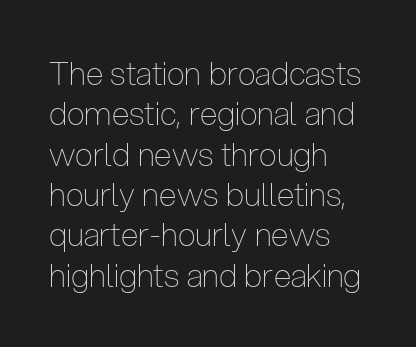
{"serif": "no", "italic": "no", "bold": "no", "weight": "thin", "width": "condensed", "stroke_contrast": "low", "x_height": "medium", "monospaced": "no", "underline": "no", "align": "left", "line_spacing": "normal", "line_spacing_ratio": 1.26, "letter_spacing": "normal", "letter_spacing_em": 0.0, "glyph_px": 32}
